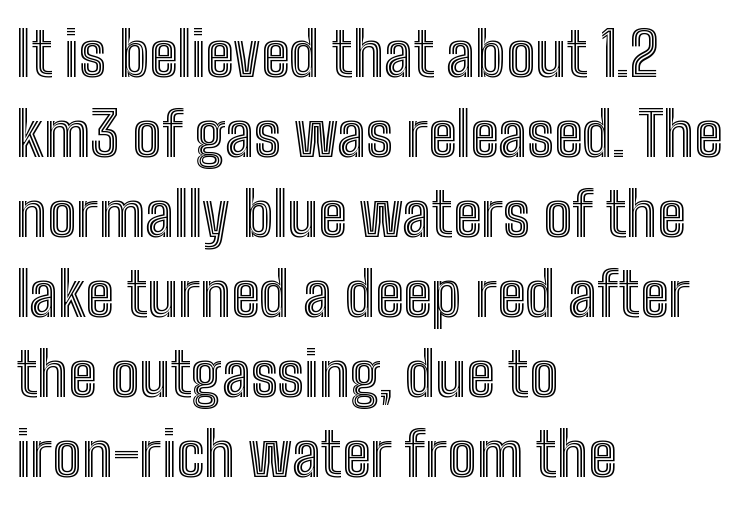
{"italic": "no", "width": "condensed", "x_height": "medium", "monospaced": "no", "underline": "no", "align": "left", "line_spacing": "normal", "line_spacing_ratio": 1.31, "letter_spacing": "normal", "letter_spacing_em": 0.0, "glyph_px": 61}
